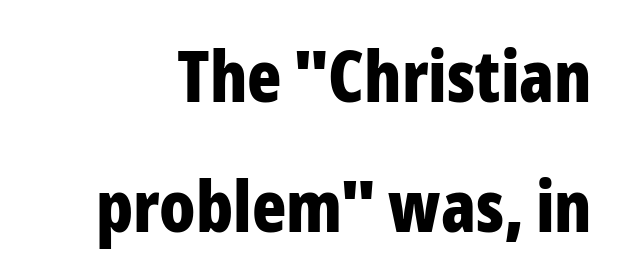
{"serif": "no", "italic": "no", "bold": "yes", "weight": "bold", "width": "condensed", "stroke_contrast": "low", "x_height": "medium", "monospaced": "no", "underline": "no", "line_spacing_ratio": 1.83, "letter_spacing": "normal", "letter_spacing_em": 0.0, "glyph_px": 71}
